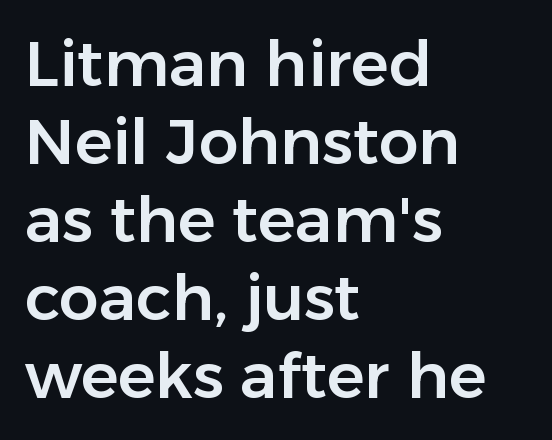
These lines are rendered in a variable-pitch font. The lines in this sample share a left origin and differ only in where they stop. Does the type have serifs? No, each stem ends abruptly. Observe the ordinary spacing: letters are neighbours, not strangers.
